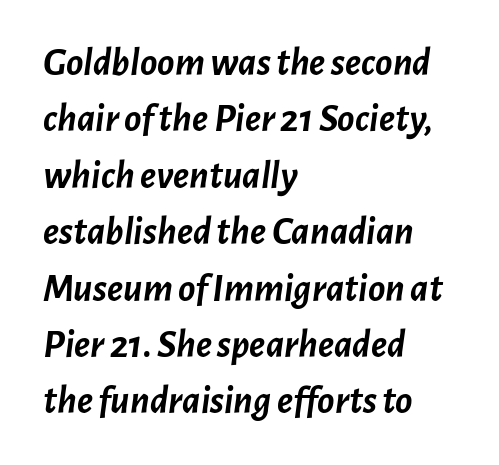
Q: Is the text bold? A: Yes.
Q: Is the text italic (slanted)? A: Yes, it leans right by about 7 degrees.
Q: Is the text underlined? A: No.
Q: How is the paragraph aligned? A: Left-aligned.
Q: Is the spacing between letters normal or unusually wide? A: Normal.
Q: Is the spacing between lines tight, normal or loose? A: Normal.
Q: Width (condensed, normal, or wide)? A: Normal.
Q: Stroke contrast? A: Low.
Q: x-height? A: Medium.
Q: Monospaced? A: No.
